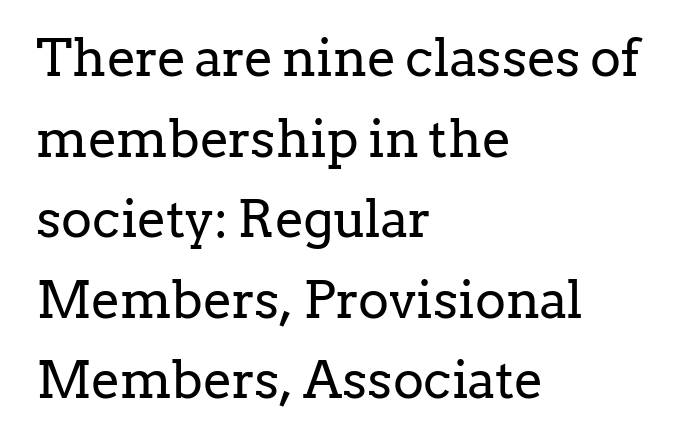
A typesetter would call this leading conventional body-copy spacing. Look at the tracking — it's just the regular setting, nothing added. This rendering employs a face with finishing strokes, i.e., a serif. Underline: absent.
